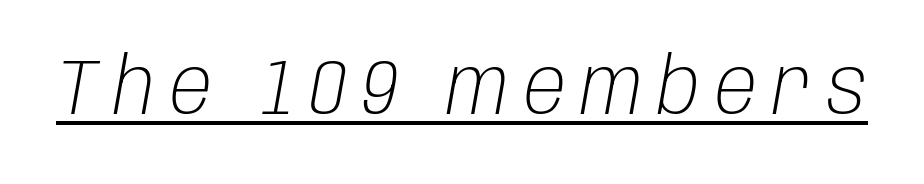
The image shows 78 px light, condensed type, italic (leaning right); set unusually wide letter spacing (+0.2 em), underlined; low stroke contrast and a large x-height.
